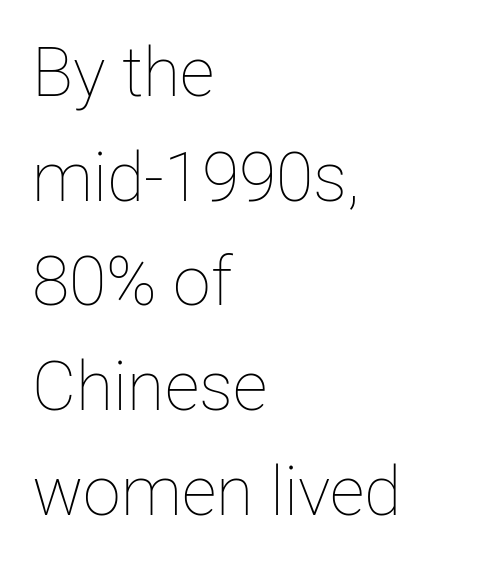
Q: Is the text bold? A: No.
Q: Is the text italic (slanted)? A: No, it is upright.
Q: Is the text underlined? A: No.
Q: How is the paragraph aligned? A: Left-aligned.
Q: Is the spacing between letters normal or unusually wide? A: Normal.
Q: Is the spacing between lines tight, normal or loose? A: Normal.
Q: Width (condensed, normal, or wide)? A: Normal.
Q: Stroke contrast? A: Low.
Q: x-height? A: Medium.
Q: Monospaced? A: No.
